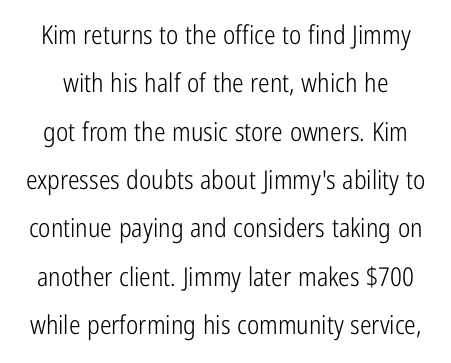
{"italic": "no", "bold": "no", "underline": "no", "line_spacing_ratio": 1.86, "letter_spacing": "normal", "letter_spacing_em": 0.0, "glyph_px": 26}
